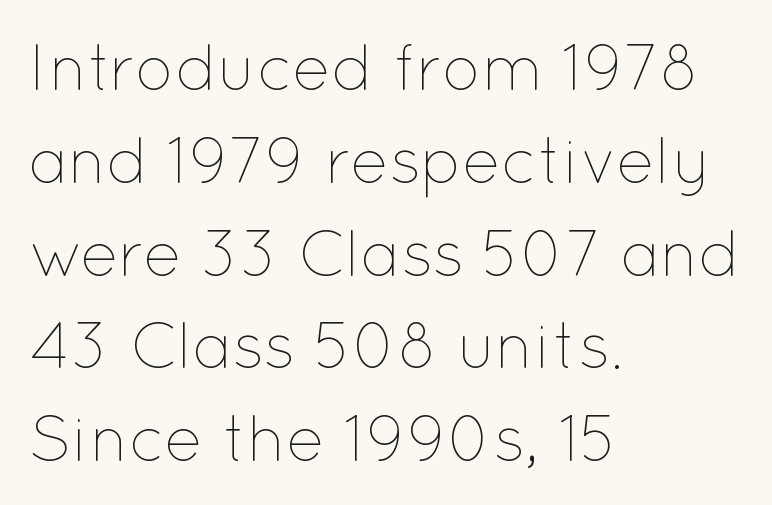
Students, note that the glyphs here touch the page at normal intervals. Is there much room between lines? A standard amount, neither cramped nor airy. Layout note: lines flush left. No letter is thick-stroked: the sample isn't bold. It's the straight-up-and-down kind of type.
